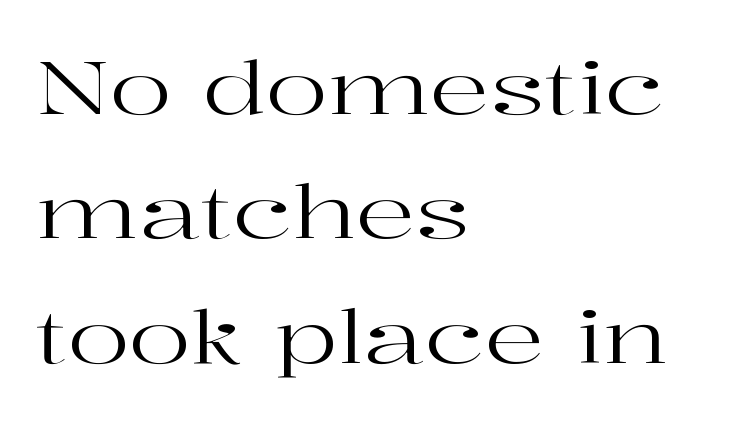
{"serif": "yes", "italic": "no", "bold": "no", "weight": "regular", "width": "wide", "stroke_contrast": "high", "x_height": "medium", "monospaced": "no", "underline": "no", "align": "left", "line_spacing": "normal", "line_spacing_ratio": 1.68, "letter_spacing": "normal", "letter_spacing_em": 0.0, "glyph_px": 74}
